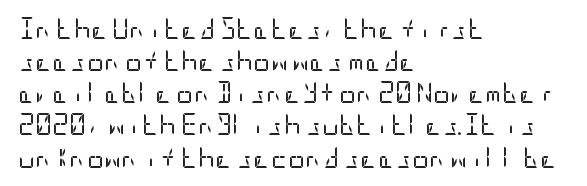
Q: Is the text bold? A: No.
Q: Is the text italic (slanted)? A: No, it is upright.
Q: Is the text underlined? A: No.
Q: How is the paragraph aligned? A: Left-aligned.
Q: Is the spacing between letters normal or unusually wide? A: Normal.
Q: Is the spacing between lines tight, normal or loose? A: Normal.
